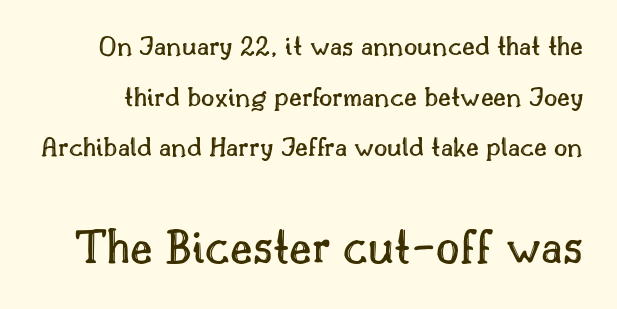
The image shows 51 px text type, upright; set line spacing 1.75x, normal letter spacing, not underlined; the second (bottom) block is 1.76x larger; a small x-height.
